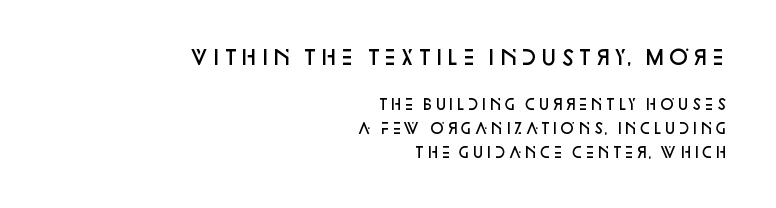
The image shows 20 px text type, upright; set right-aligned, line spacing 1.71x, normal letter spacing, not underlined; the first (top) block is 1.43x larger.
